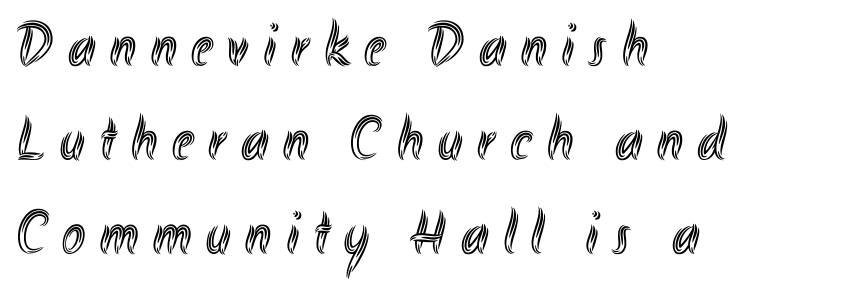
Q: Is the text italic (slanted)? A: Yes.
Q: Is the text underlined? A: No.
Q: How is the paragraph aligned? A: Left-aligned.
Q: Is the spacing between letters normal or unusually wide? A: Unusually wide.
Q: Is the spacing between lines tight, normal or loose? A: Normal.
Q: Width (condensed, normal, or wide)? A: Condensed.
Q: x-height? A: Small.
Q: Monospaced? A: No.
